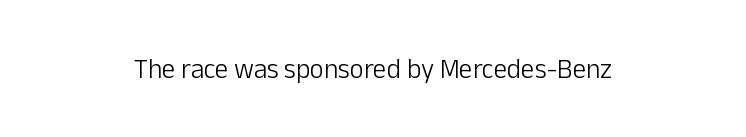
The image shows 27 px text type, upright; set centered, normal letter spacing, not underlined.
